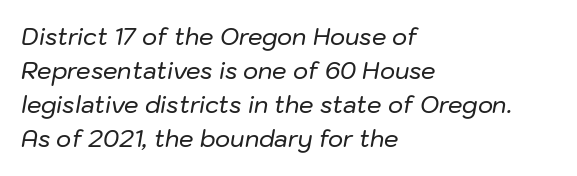
Slanted lettering throughout. This sample is left-justified, so line endings fall wherever the words run out. Lines of text with bare space underneath. This rendering leaves character spacing at its baseline value. The leading is moderate, giving the passage an even texture.
